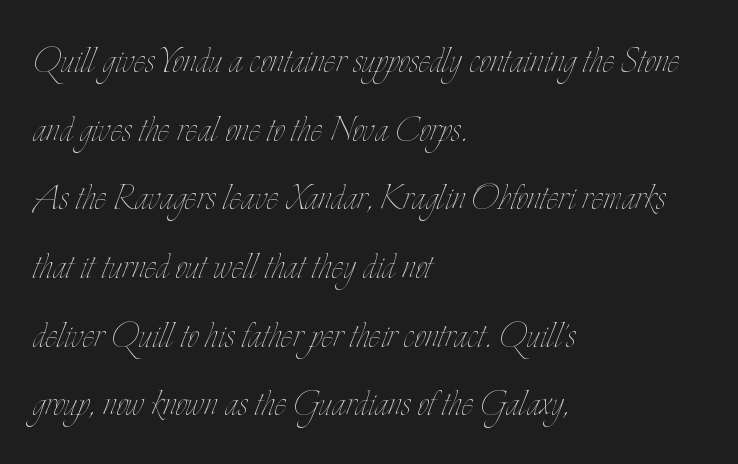
{"bold": "no", "weight": "thin", "width": "condensed", "stroke_contrast": "low", "x_height": "small", "monospaced": "no", "underline": "no", "align": "left", "line_spacing": "normal", "line_spacing_ratio": 1.56, "letter_spacing": "normal", "letter_spacing_em": 0.0, "glyph_px": 44}
